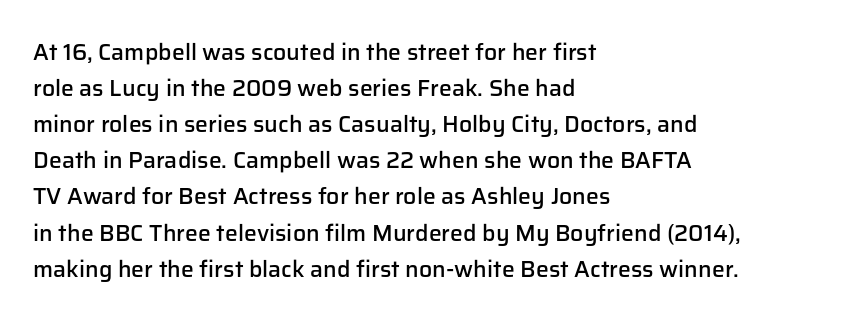
The image shows 23 px text type, upright; set left-aligned, normal line spacing (1.57x), normal letter spacing, not underlined.
